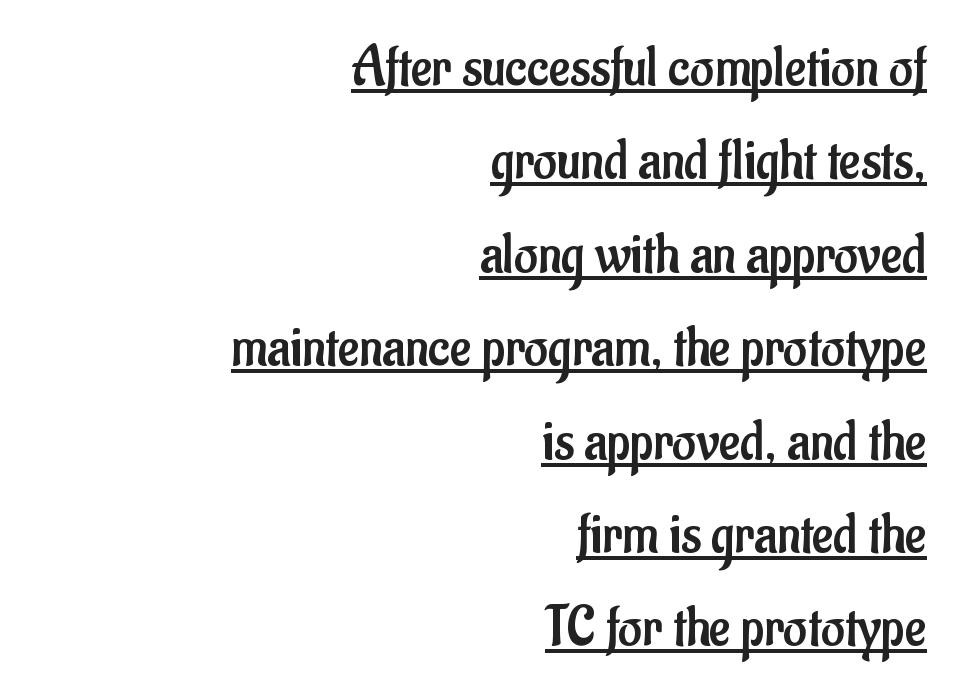
Serifs: no, the terminals of the letterforms are clean. Reading down the block, your eye finds every line finishing at a fixed right position. A continuous stroke trails under the words, as in a hyperlink. Line spacing here is normal. Stroke mass is kept to a normal reading level or below.
